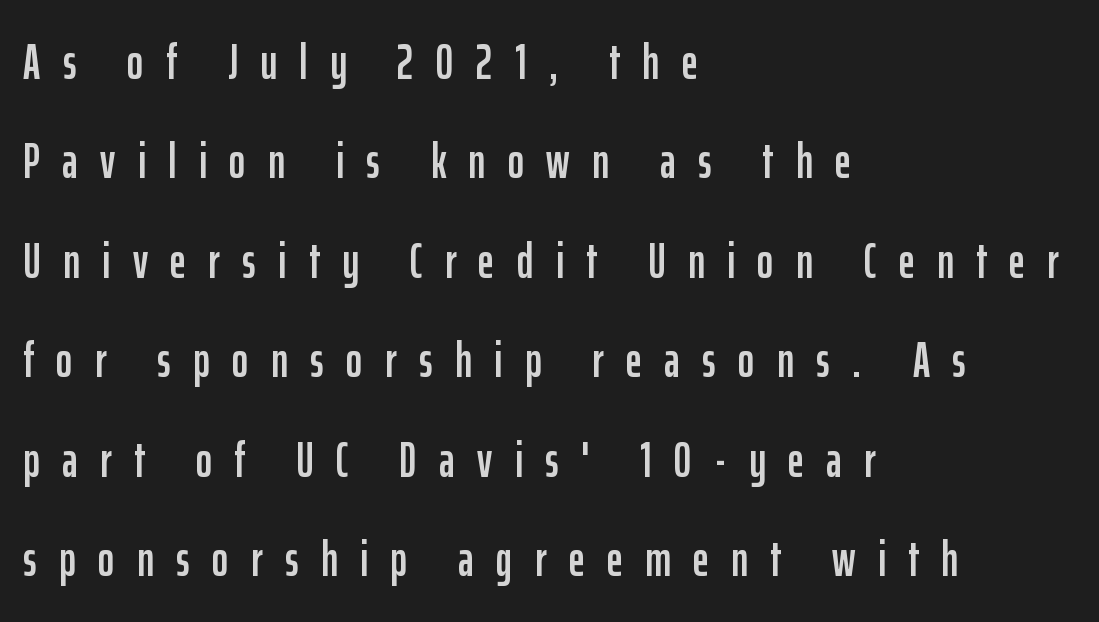
The image shows 49 px condensed sans-serif type, upright; set left-aligned, loose line spacing (2.03x), unusually wide letter spacing (+0.46 em), not underlined; low stroke contrast and a medium x-height.
